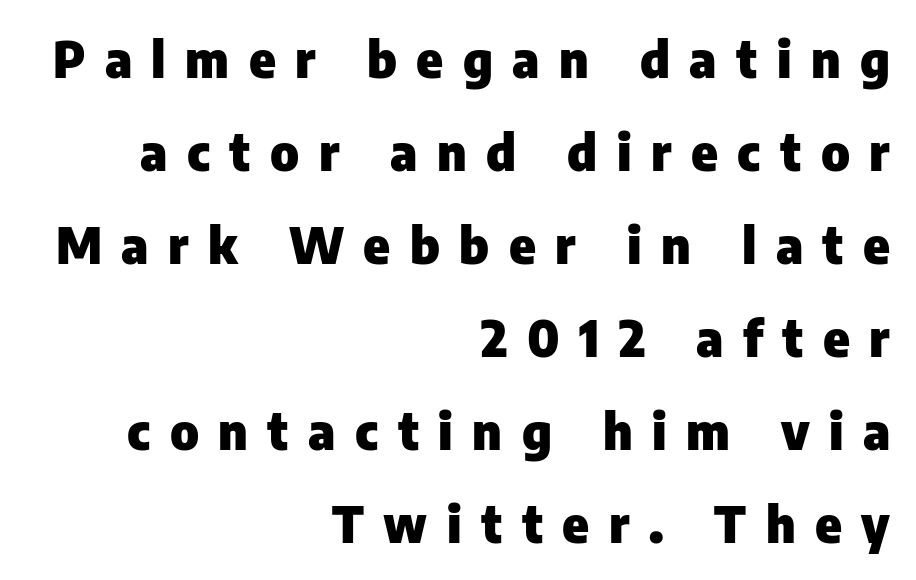
Q: Is the text bold? A: Yes.
Q: Is the text italic (slanted)? A: No, it is upright.
Q: Is the typeface a serif or a sans-serif typeface? A: Sans-serif.
Q: Is the text underlined? A: No.
Q: How is the paragraph aligned? A: Right-aligned.
Q: Is the spacing between letters normal or unusually wide? A: Unusually wide.
Q: Width (condensed, normal, or wide)? A: Normal.
Q: Stroke contrast? A: Low.
Q: x-height? A: Medium.
Q: Monospaced? A: No.
